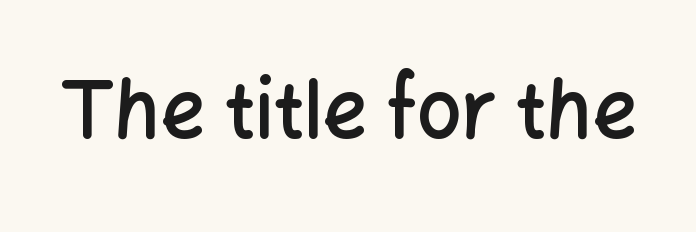
No extra tracking has been applied to these lines. To sum up the face: it is a sans, with no serifs. The axis of the letterforms is exactly vertical. Strokes here are thickened, but only to semibold level.
